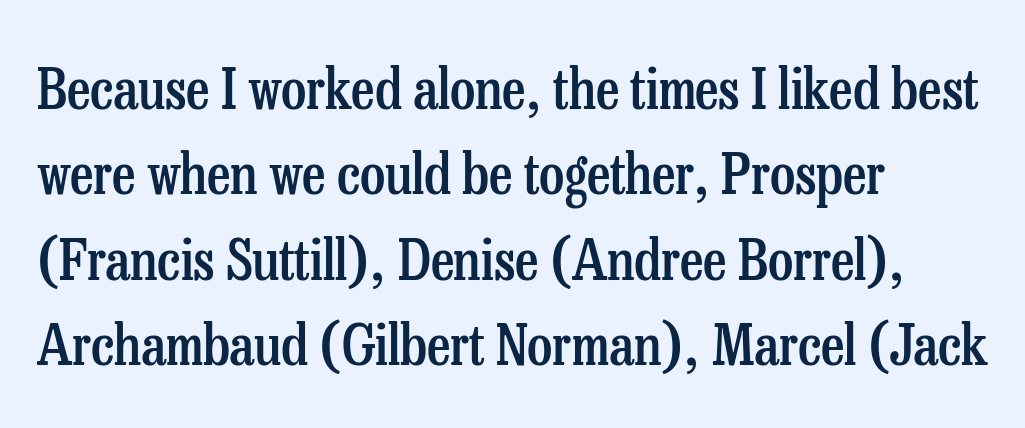
The image shows 57 px semibold, condensed serif type, upright; set left-aligned, normal line spacing (1.5x), normal letter spacing, not underlined; low stroke contrast and a medium x-height.
